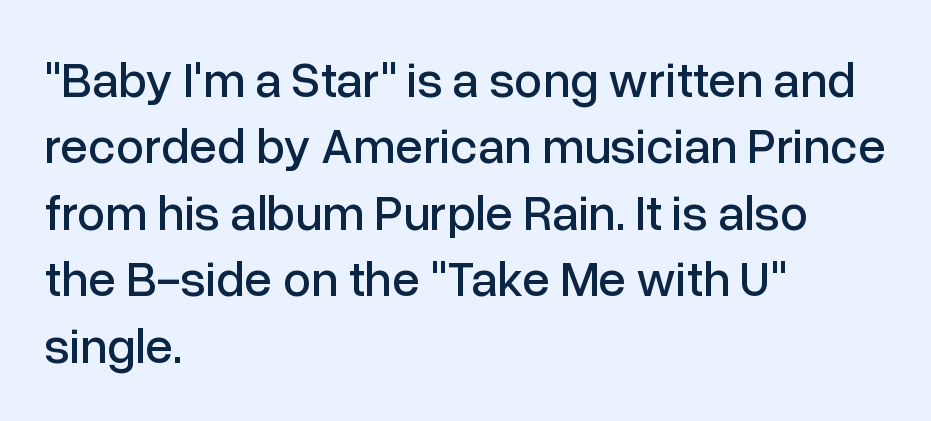
{"serif": "no", "italic": "no", "width": "normal", "stroke_contrast": "low", "x_height": "medium", "monospaced": "no", "underline": "no", "align": "left", "line_spacing": "normal", "line_spacing_ratio": 1.33, "letter_spacing": "normal", "letter_spacing_em": 0.0, "glyph_px": 50}
